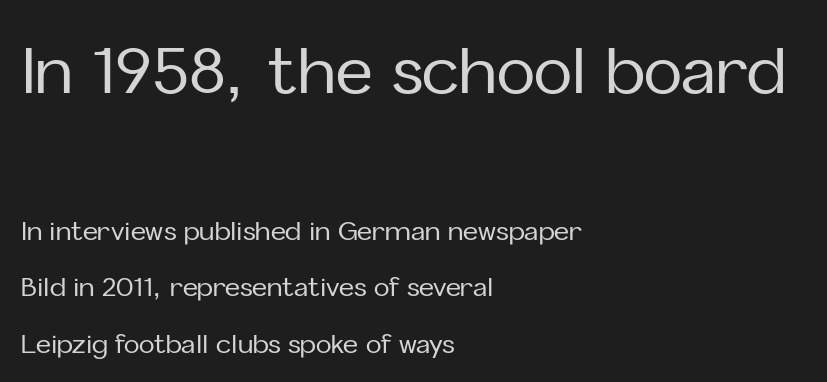
Q: Is the text italic (slanted)? A: No, it is upright.
Q: Is the typeface a serif or a sans-serif typeface? A: Sans-serif.
Q: Is the text underlined? A: No.
Q: How is the paragraph aligned? A: Left-aligned.
Q: Is the spacing between letters normal or unusually wide? A: Normal.
Q: Is the spacing between lines tight, normal or loose? A: Loose.
Q: Which block of text is set in a larger size, the first (top) or the second (bottom)? A: The first (top) one.
Q: Width (condensed, normal, or wide)? A: Normal.
Q: Stroke contrast? A: Low.
Q: x-height? A: Medium.
Q: Monospaced? A: No.
